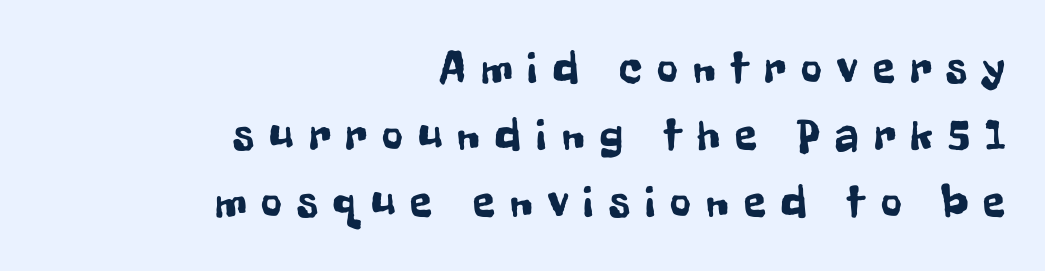
In terms of letterform style, serifs are entirely absent. Right-aligned paragraph, ragged on the left. Lines of text with bare space underneath. Leading: standard.
